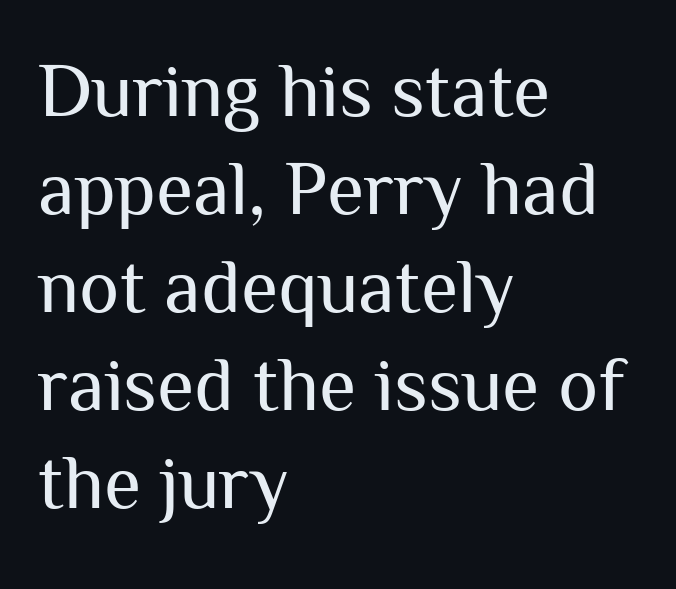
Is the letter spacing exaggerated? No — it looks like the ordinary default. This rendering uses left alignment, leaving the right contour irregular. Spacing verdict: proportional, widths tailored to each character. This sample uses an upright cut, with every glyph sitting square on the baseline. Students, observe: this is what conventionally led text looks like. Each letter's strokes conclude bluntly, with no projecting serifs.
